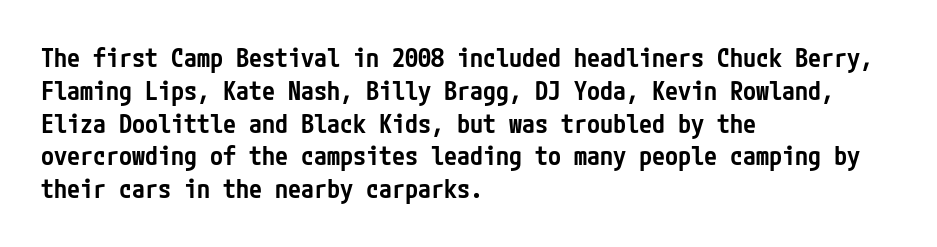
Q: Is the text bold? A: Semi-bold.
Q: Is the text italic (slanted)? A: No, it is upright.
Q: Is the text underlined? A: No.
Q: How is the paragraph aligned? A: Left-aligned.
Q: Is the spacing between letters normal or unusually wide? A: Normal.
Q: Is the spacing between lines tight, normal or loose? A: Normal.
